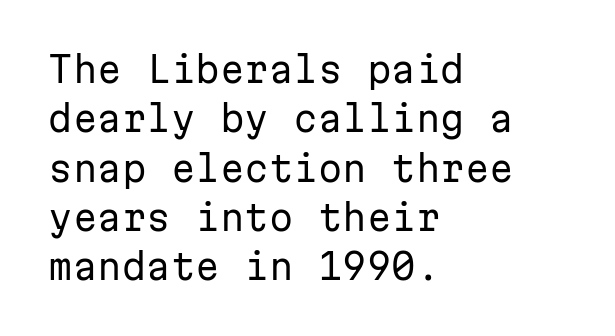
Ordinary non-slanted type is in use. A typesetter would call this monospace, since all characters share one set width. One-word summary of the alignment: left. The letterforms sit shoulder to shoulder at normal distance.
